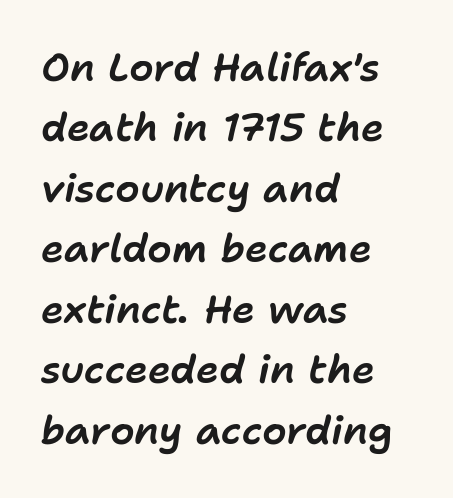
These lines are rendered in a variable-pitch font. Compared with typical body copy, the letter spacing here is the same. Looking at the ascenders, they clearly lean. Descenders are the only things crossing below the line. Compared with typical paragraphs, the rows here are spaced about the same.
